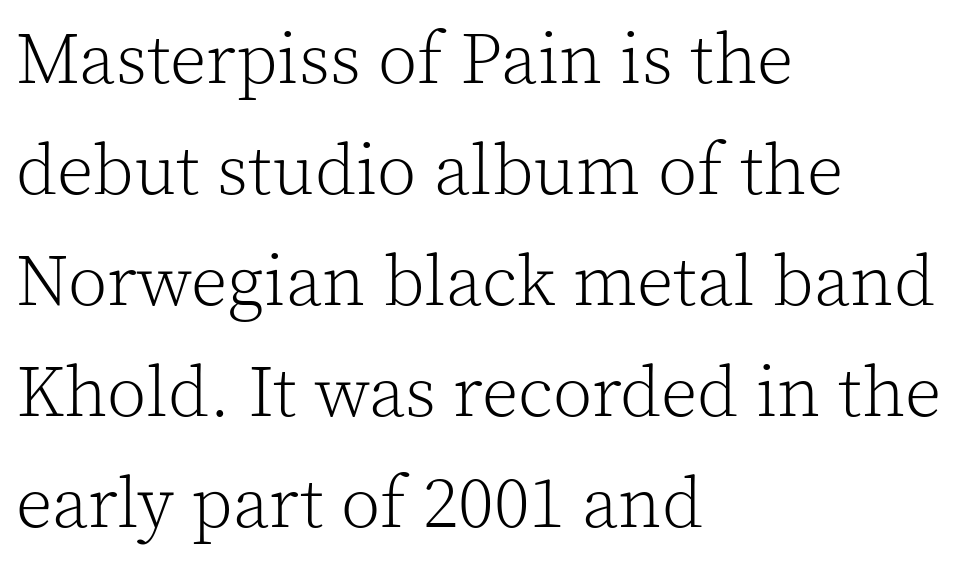
Q: Is the text bold? A: No.
Q: Is the text italic (slanted)? A: No, it is upright.
Q: Is the typeface a serif or a sans-serif typeface? A: Serif.
Q: Is the text underlined? A: No.
Q: How is the paragraph aligned? A: Left-aligned.
Q: Is the spacing between letters normal or unusually wide? A: Normal.
Q: Is the spacing between lines tight, normal or loose? A: Normal.
Q: Width (condensed, normal, or wide)? A: Normal.
Q: x-height? A: Medium.
Q: Monospaced? A: No.
